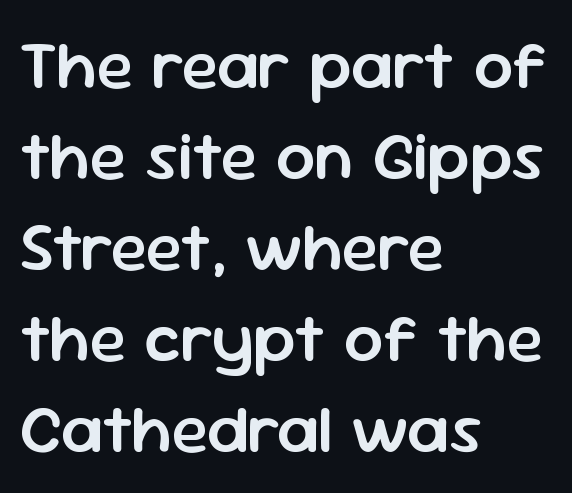
Think of a printed novel: that variable character pitch is what you see here. Type without underlining. Does the copy run flush right? No — it runs flush left. The face used here is rendered with its standard letterfit. Nothing sits at the stroke ends, so this counts as sans-serif. Successive baselines arrive at the customary interval.
